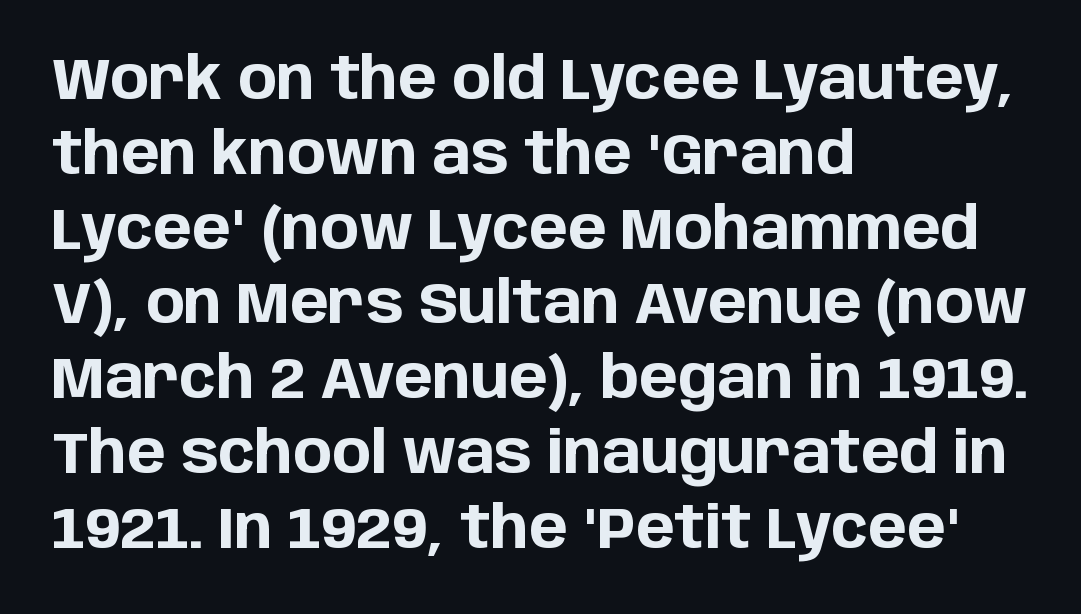
Q: Is the text bold? A: Yes.
Q: Is the text italic (slanted)? A: No, it is upright.
Q: Is the typeface a serif or a sans-serif typeface? A: Sans-serif.
Q: Is the text underlined? A: No.
Q: How is the paragraph aligned? A: Left-aligned.
Q: Is the spacing between letters normal or unusually wide? A: Normal.
Q: Is the spacing between lines tight, normal or loose? A: Normal.
Q: Width (condensed, normal, or wide)? A: Normal.
Q: Stroke contrast? A: Low.
Q: x-height? A: Large.
Q: Monospaced? A: No.
